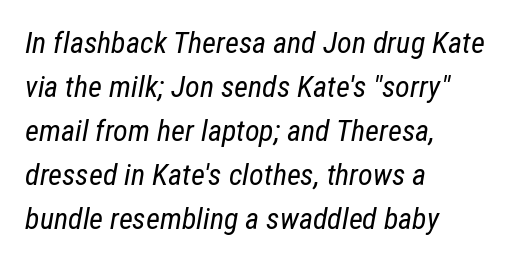
The image shows 30 px regular-weight, condensed type, italic (leaning right); set left-aligned, normal line spacing (1.47x), normal letter spacing, not underlined; low stroke contrast and a medium x-height.
